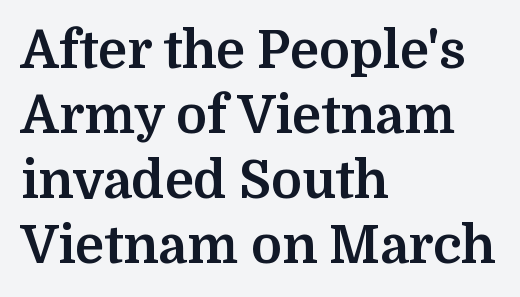
The image shows 52 px bold serif type, upright; set left-aligned, normal line spacing (1.25x), normal letter spacing, not underlined; medium stroke contrast and a medium x-height.
